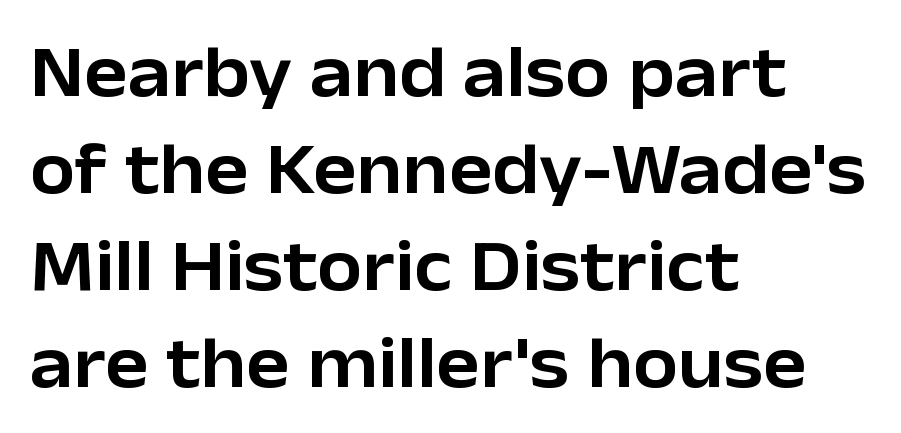
Leading matches the norm, producing a regular column. Which margin do the lines hug? The left one — the right edge is uneven. Unlike a traditional serif, this face leaves its strokes unadorned. Caption: standard tracking, unaltered. No word sits above an underline.
